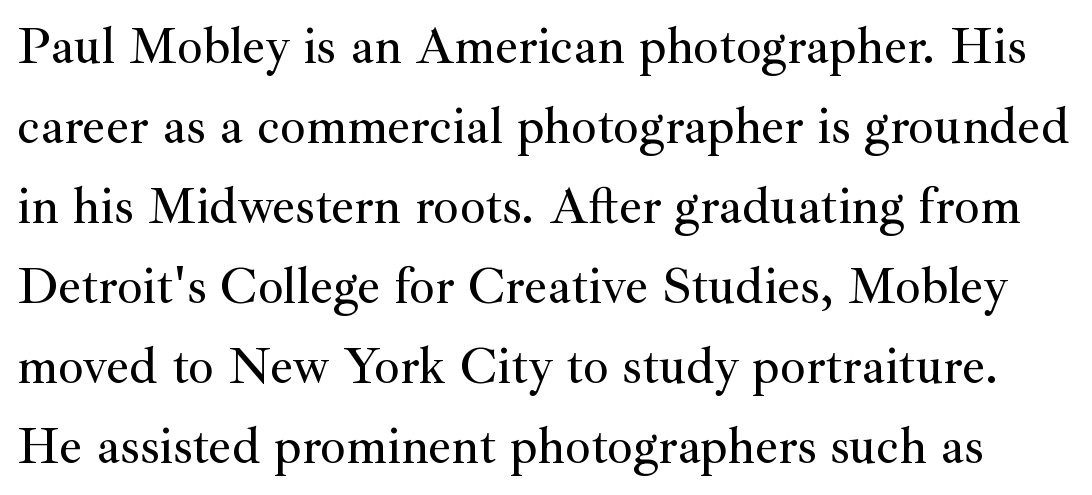
The image shows 51 px serif type, upright; set normal line spacing (1.57x), normal letter spacing, not underlined; medium stroke contrast and a small x-height.
